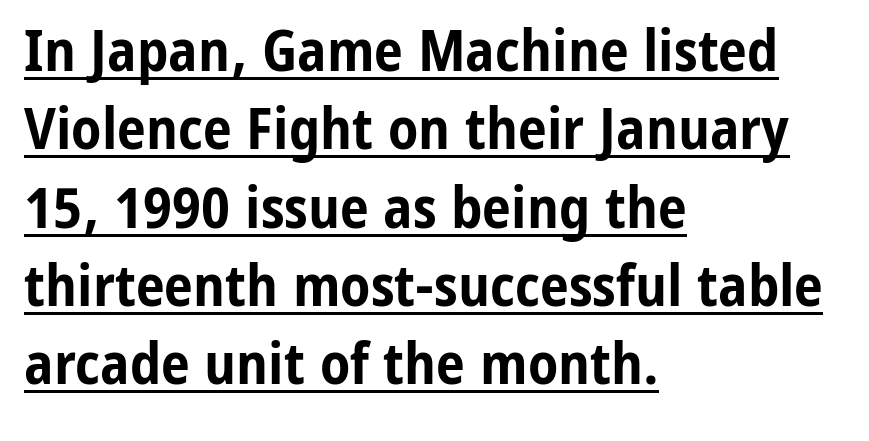
A classic flush-left, rag-right setting is used for this passage. Letterform terminals end flat and unadorned throughout the passage. These lines are rendered in a variable-pitch font. Nothing unusual about the tracking: characters are spaced as the font intends. Posture: straight, roman, zero tilt.
